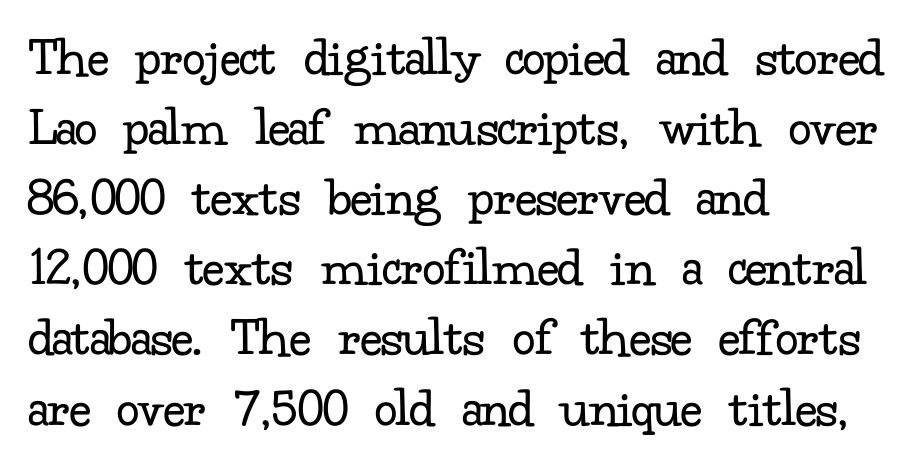
The image shows 57 px regular-weight serif type, upright; set left-aligned, line spacing 1.23x, normal letter spacing, not underlined; low stroke contrast and a small x-height.
